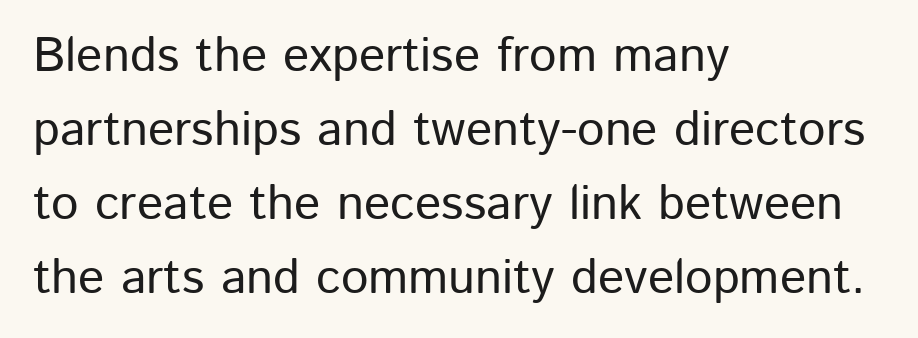
{"serif": "no", "italic": "no", "width": "normal", "stroke_contrast": "low", "x_height": "medium", "monospaced": "no", "underline": "no", "align": "left", "line_spacing": "normal", "line_spacing_ratio": 1.51, "letter_spacing": "normal", "letter_spacing_em": 0.0, "glyph_px": 49}
